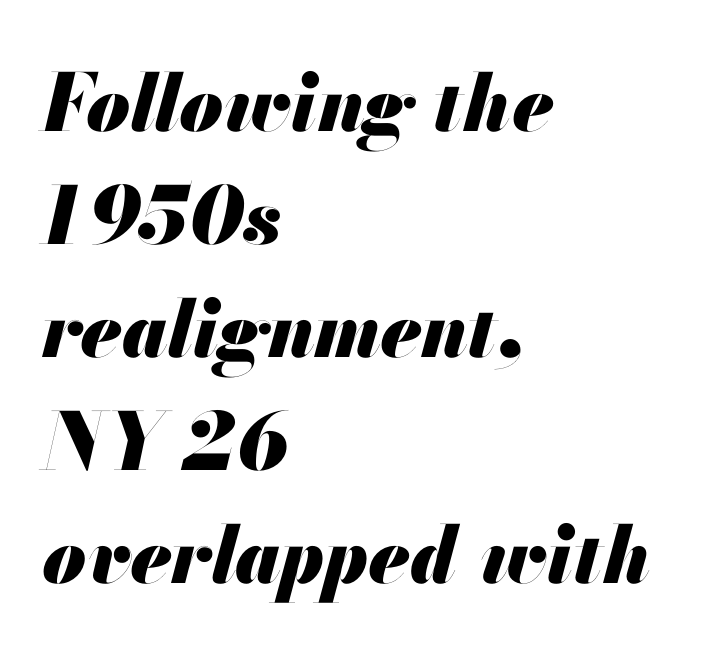
{"italic": "yes", "lean": "right", "slant_degrees": 13, "bold": "yes", "weight": "heavy", "width": "normal", "stroke_contrast": "medium", "x_height": "small", "monospaced": "no", "underline": "no", "align": "left", "line_spacing": "normal", "line_spacing_ratio": 1.43, "letter_spacing": "normal", "letter_spacing_em": 0.0, "glyph_px": 79}
